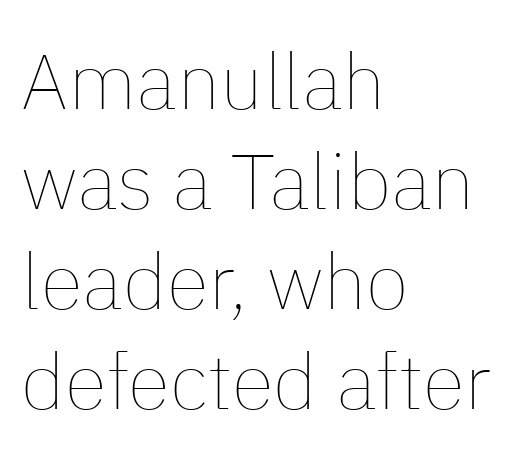
{"italic": "no", "bold": "no", "weight": "thin", "width": "normal", "stroke_contrast": "low", "x_height": "medium", "monospaced": "no", "underline": "no", "align": "left", "line_spacing": "normal", "line_spacing_ratio": 1.28, "letter_spacing": "normal", "letter_spacing_em": 0.0, "glyph_px": 78}
